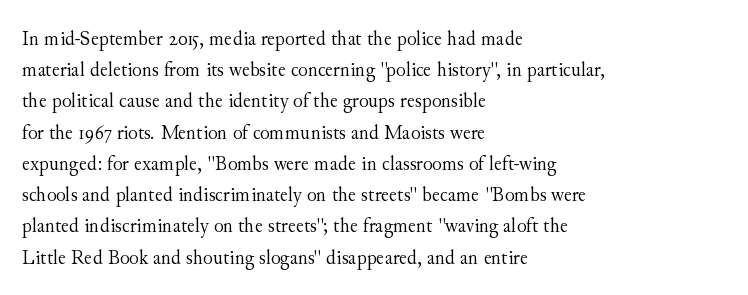
Q: Is the text bold? A: No.
Q: Is the text italic (slanted)? A: No, it is upright.
Q: Is the text underlined? A: No.
Q: How is the paragraph aligned? A: Left-aligned.
Q: Is the spacing between letters normal or unusually wide? A: Normal.
Q: Is the spacing between lines tight, normal or loose? A: Normal.
